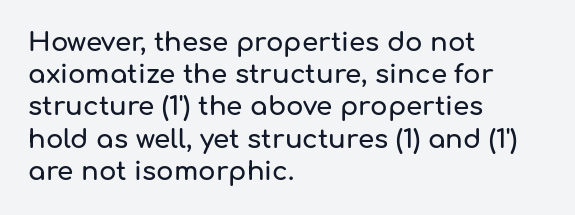
{"italic": "no", "underline": "no", "align": "left", "line_spacing_ratio": 1.24, "letter_spacing": "normal", "letter_spacing_em": 0.0, "glyph_px": 26}
